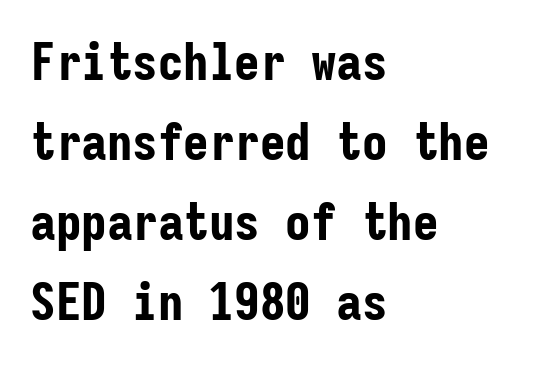
Q: Is the text bold? A: Yes.
Q: Is the text italic (slanted)? A: No, it is upright.
Q: Is the typeface a serif or a sans-serif typeface? A: Sans-serif.
Q: Is the text underlined? A: No.
Q: How is the paragraph aligned? A: Left-aligned.
Q: Is the spacing between letters normal or unusually wide? A: Normal.
Q: Is the spacing between lines tight, normal or loose? A: Normal.
Q: Width (condensed, normal, or wide)? A: Condensed.
Q: Stroke contrast? A: Low.
Q: x-height? A: Medium.
Q: Monospaced? A: Yes.
